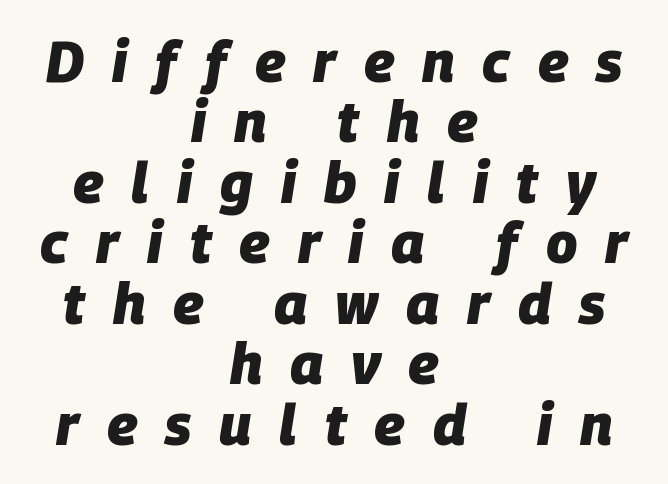
Italic: yes, the glyphs are oblique. The compositor balanced each line on the midline. How heavy is the stroke? Heavy — this is a bold. Inter-character spacing is expanded well beyond the font's built-in metrics. The space between consecutive lines is stingy.
